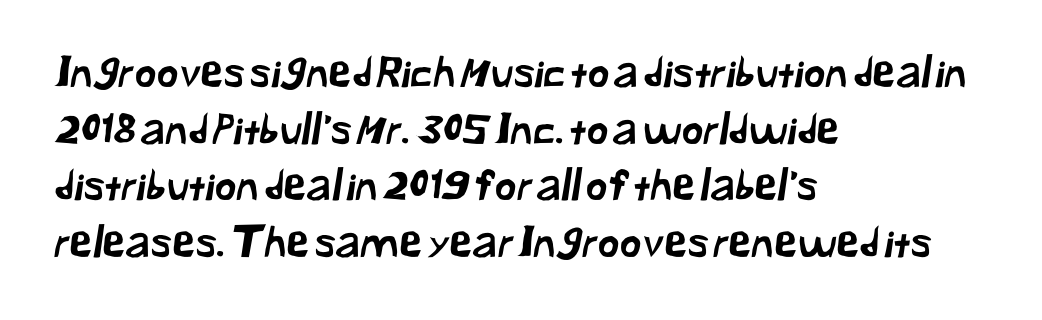
{"serif": "no", "width": "normal", "stroke_contrast": "low", "x_height": "medium", "monospaced": "no", "underline": "no", "align": "left", "line_spacing": "normal", "line_spacing_ratio": 1.35, "letter_spacing": "normal", "letter_spacing_em": 0.0, "glyph_px": 42}
